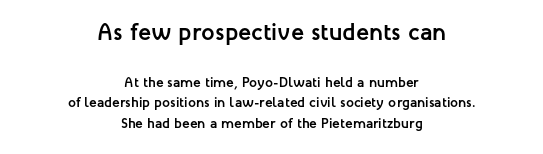
The letters stand upright; this is a roman face. Vertical spacing — default. The strip under each line holds only bare page. You get the large type first, then a drop to smaller type.
